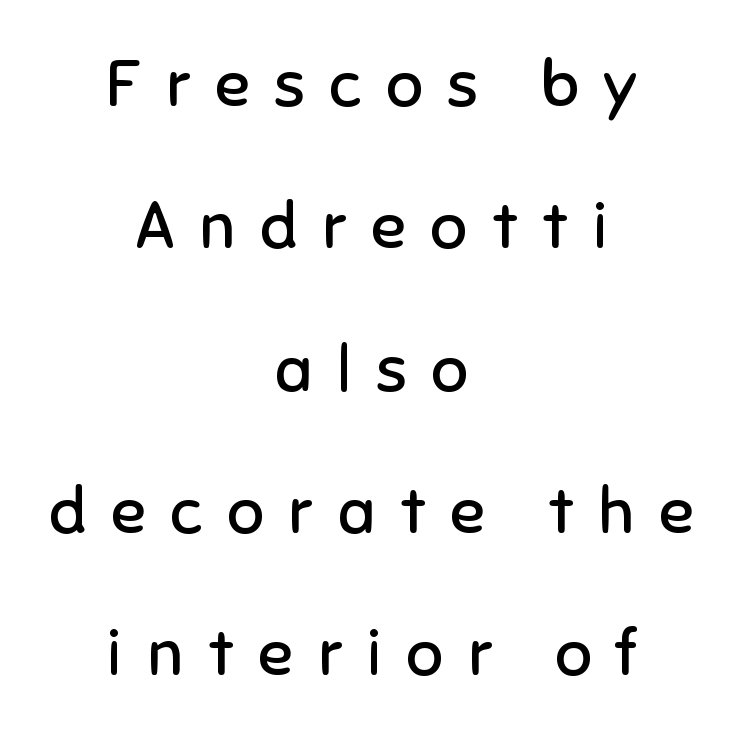
The image shows 65 px regular-weight sans-serif type, upright; set centered, loose line spacing (2.19x), unusually wide letter spacing (+0.38 em), not underlined; low stroke contrast and a medium x-height.
